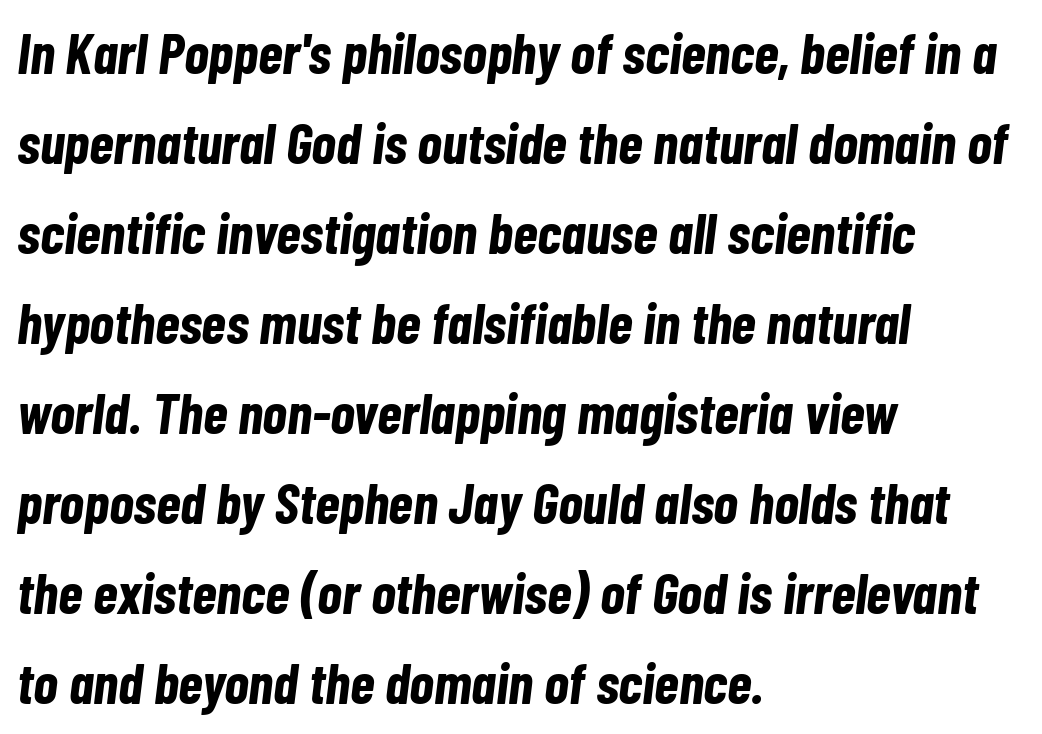
Q: Is the text bold? A: Yes.
Q: Is the text italic (slanted)? A: Yes, it leans right by about 7 degrees.
Q: Is the text underlined? A: No.
Q: How is the paragraph aligned? A: Left-aligned.
Q: Is the spacing between letters normal or unusually wide? A: Normal.
Q: Is the spacing between lines tight, normal or loose? A: Normal.
Q: Width (condensed, normal, or wide)? A: Condensed.
Q: Stroke contrast? A: Low.
Q: x-height? A: Medium.
Q: Monospaced? A: No.
